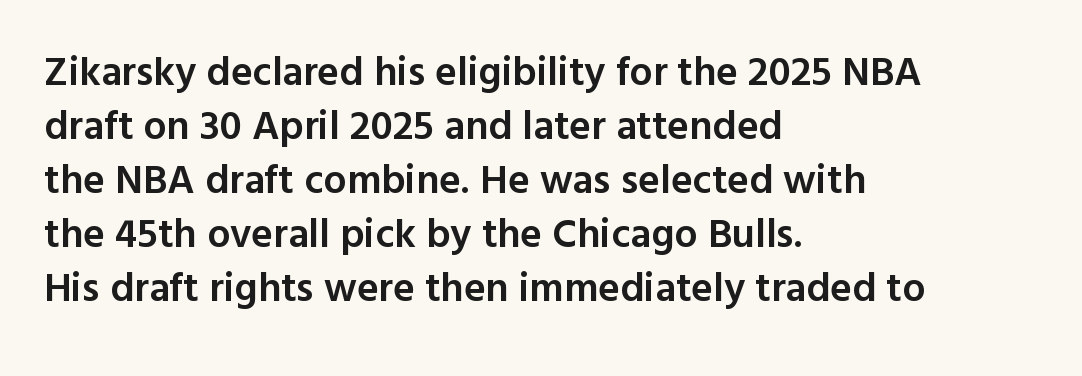
The image shows 41 px semibold sans-serif type, upright; set left-aligned, normal line spacing (1.32x), normal letter spacing, not underlined; a medium x-height.
